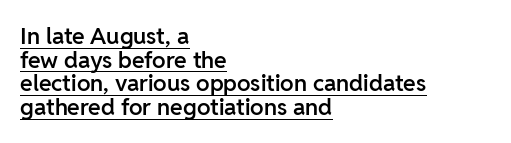
{"italic": "no", "bold": "semi", "underline": "yes", "align": "left", "line_spacing": "tight", "line_spacing_ratio": 1.03, "letter_spacing": "normal", "letter_spacing_em": 0.0, "glyph_px": 23}
